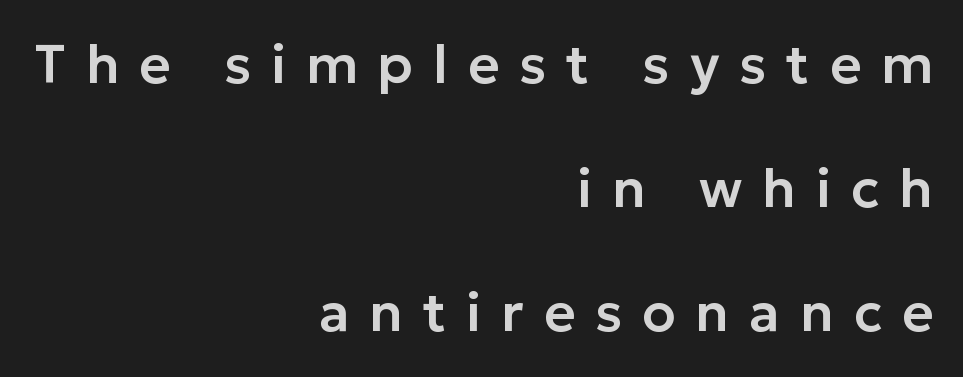
{"serif": "no", "italic": "no", "width": "normal", "stroke_contrast": "low", "x_height": "medium", "monospaced": "no", "underline": "no", "align": "right", "line_spacing": "loose", "line_spacing_ratio": 2.3, "letter_spacing": "wide", "letter_spacing_em": 0.37, "glyph_px": 54}
